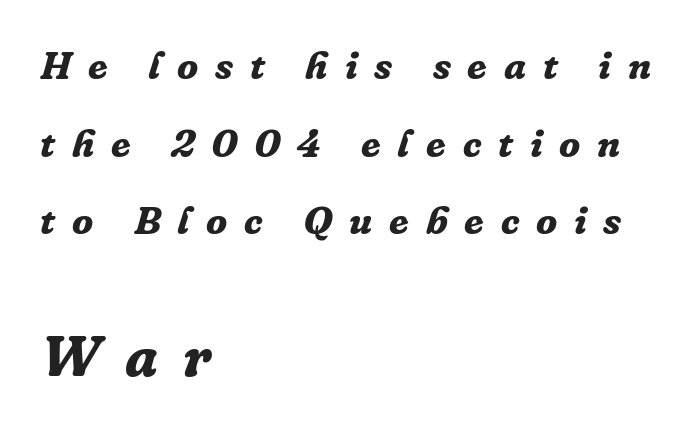
{"serif": "yes", "italic": "yes", "lean": "right", "slant_degrees": 16, "bold": "yes", "weight": "bold", "width": "normal", "stroke_contrast": "low", "x_height": "medium", "monospaced": "no", "underline": "no", "align": "left", "line_spacing": "loose", "line_spacing_ratio": 1.99, "letter_spacing": "wide", "letter_spacing_em": 0.43, "larger_block": "second", "size_ratio": 1.49, "glyph_px": 58}
